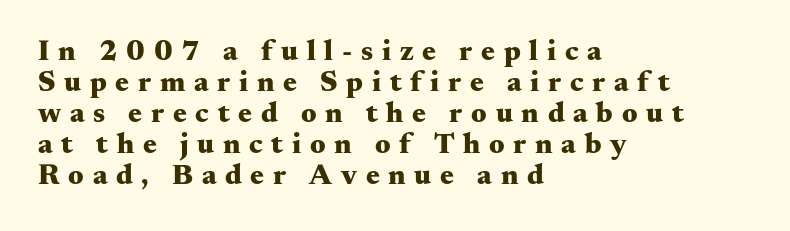
Q: Is the text bold? A: Yes.
Q: Is the text italic (slanted)? A: No, it is upright.
Q: Is the typeface a serif or a sans-serif typeface? A: Serif.
Q: Is the text underlined? A: No.
Q: How is the paragraph aligned? A: Left-aligned.
Q: Is the spacing between letters normal or unusually wide? A: Unusually wide.
Q: Is the spacing between lines tight, normal or loose? A: Tight.
Q: Width (condensed, normal, or wide)? A: Wide.
Q: Stroke contrast? A: Medium.
Q: x-height? A: Small.
Q: Monospaced? A: No.
